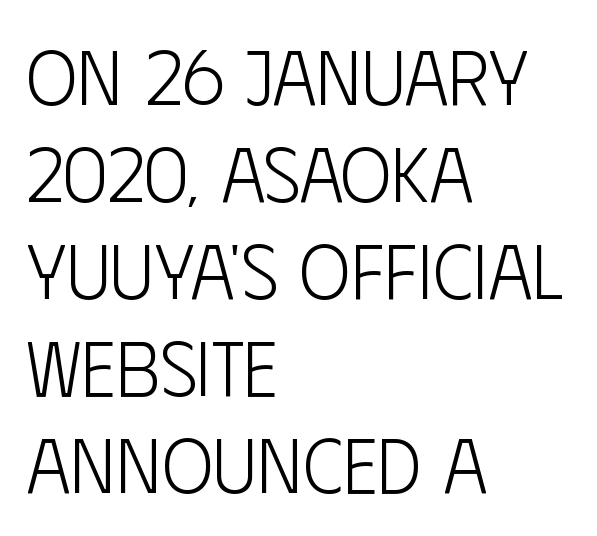
The image shows 77 px light, condensed sans-serif type, upright; set left-aligned, normal line spacing (1.26x), normal letter spacing, not underlined; low stroke contrast and a large x-height.
